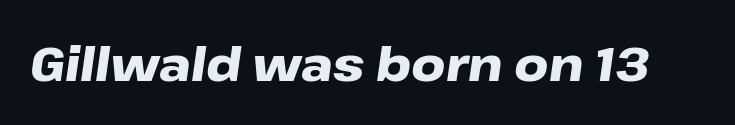
The image shows 47 px heavy, wide type, italic (leaning right); set normal letter spacing, not underlined; low stroke contrast and a medium x-height.
